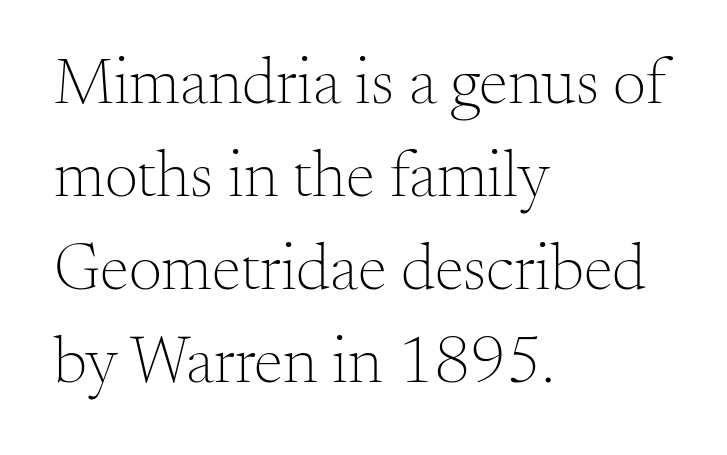
{"serif": "yes", "italic": "no", "bold": "no", "weight": "light", "width": "normal", "stroke_contrast": "medium", "x_height": "small", "monospaced": "no", "underline": "no", "align": "left", "line_spacing": "normal", "line_spacing_ratio": 1.41, "letter_spacing": "normal", "letter_spacing_em": 0.0, "glyph_px": 66}
